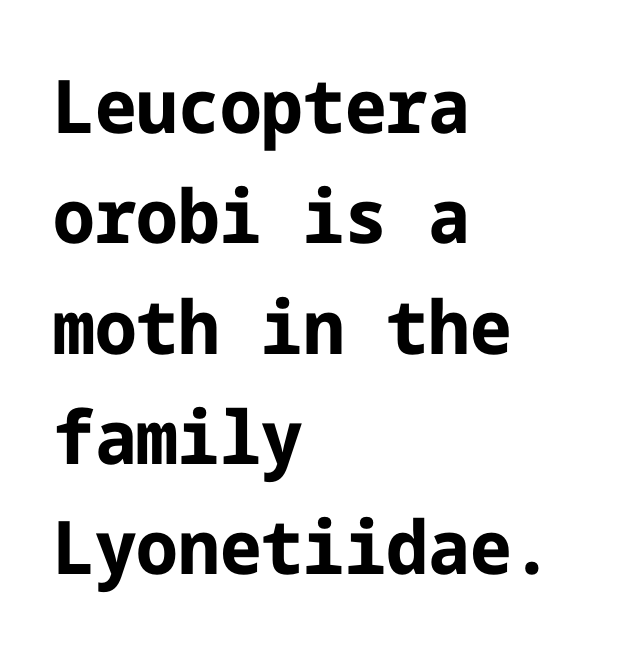
Q: Is the text bold? A: Yes.
Q: Is the text italic (slanted)? A: No, it is upright.
Q: Is the typeface a serif or a sans-serif typeface? A: Sans-serif.
Q: Is the text underlined? A: No.
Q: How is the paragraph aligned? A: Left-aligned.
Q: Is the spacing between letters normal or unusually wide? A: Normal.
Q: Is the spacing between lines tight, normal or loose? A: Normal.
Q: Width (condensed, normal, or wide)? A: Normal.
Q: Stroke contrast? A: Low.
Q: x-height? A: Medium.
